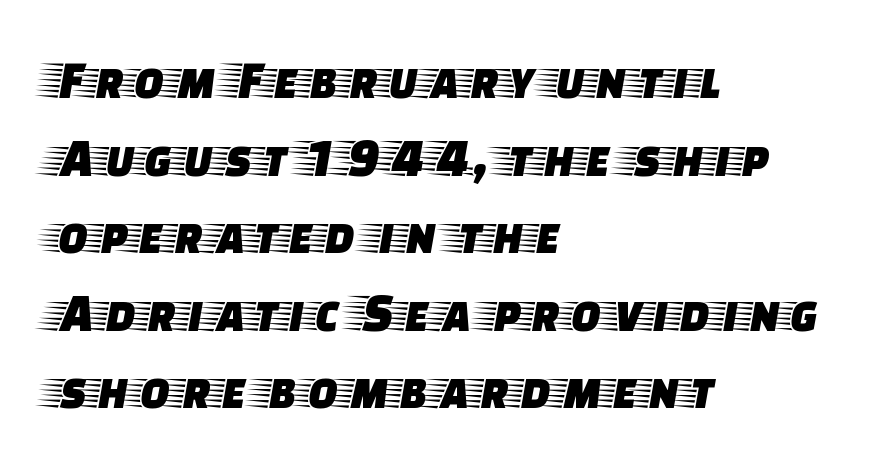
The image shows 55 px wide serif type; set left-aligned, normal line spacing (1.41x), normal letter spacing, not underlined; low stroke contrast and a large x-height.
